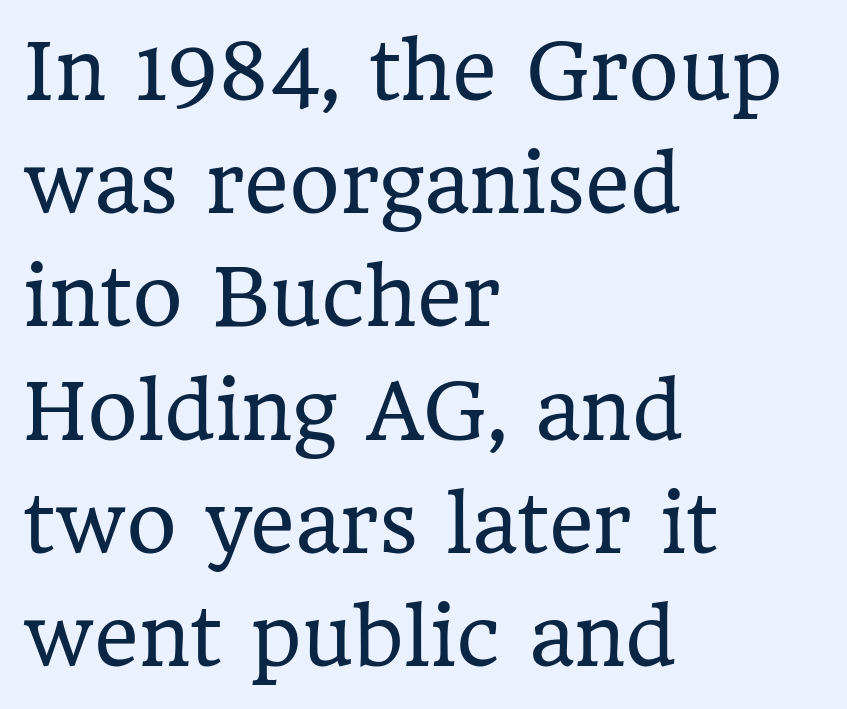
{"serif": "yes", "italic": "no", "bold": "no", "weight": "regular", "width": "normal", "stroke_contrast": "low", "x_height": "medium", "monospaced": "no", "underline": "no", "align": "left", "line_spacing": "normal", "line_spacing_ratio": 1.47, "letter_spacing": "normal", "letter_spacing_em": 0.0, "glyph_px": 77}
